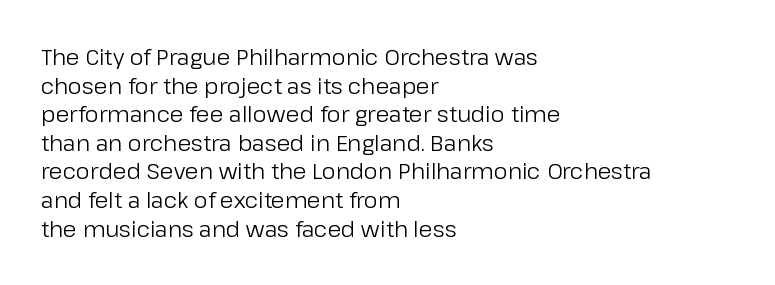
The image shows 22 px text type, upright; set left-aligned, normal line spacing (1.3x), normal letter spacing, not underlined.
